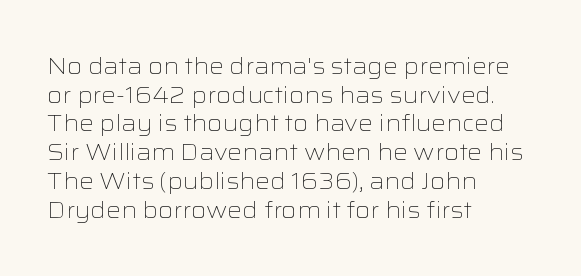
Q: Is the text bold? A: No.
Q: Is the text italic (slanted)? A: No, it is upright.
Q: Is the text underlined? A: No.
Q: How is the paragraph aligned? A: Left-aligned.
Q: Is the spacing between letters normal or unusually wide? A: Normal.
Q: Is the spacing between lines tight, normal or loose? A: Normal.
